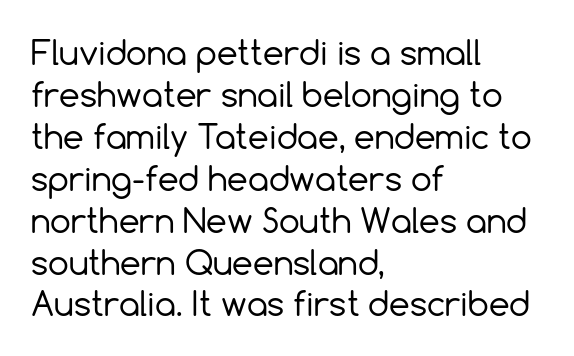
Stem width sits at or under what a default text font uses. Glance below the letters and you will spot only blank space. Look at the bottom of the vertical strokes: they stop flat, with no serifs. Short note: letters normally spaced.
